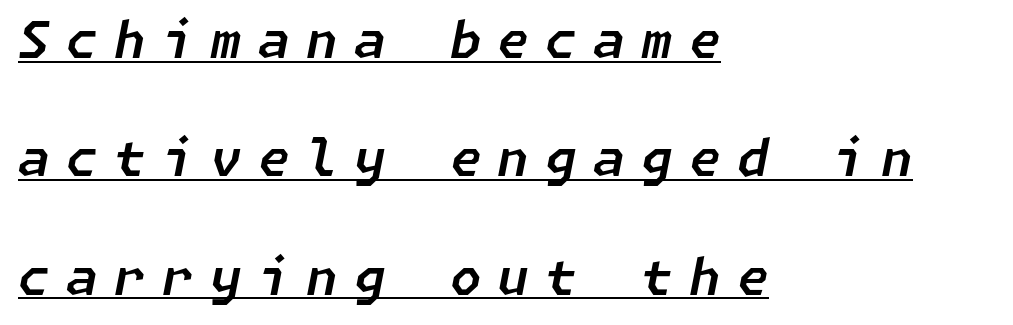
Loosely led — the rows are spread out. A typesetter would mark this as italic. The glyphs are accompanied by a horizontal stroke just below them. Line beginnings align vertically; line endings do not. Someone cranked the tracking dial way up on this one.
